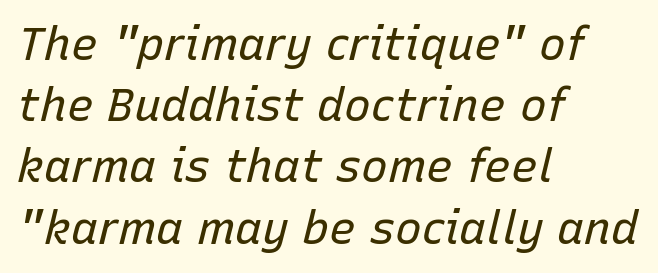
{"italic": "yes", "lean": "right", "slant_degrees": 15, "bold": "no", "weight": "regular", "width": "normal", "stroke_contrast": "low", "x_height": "medium", "monospaced": "no", "underline": "no", "align": "left", "line_spacing": "normal", "line_spacing_ratio": 1.36, "letter_spacing": "normal", "letter_spacing_em": 0.0, "glyph_px": 45}
